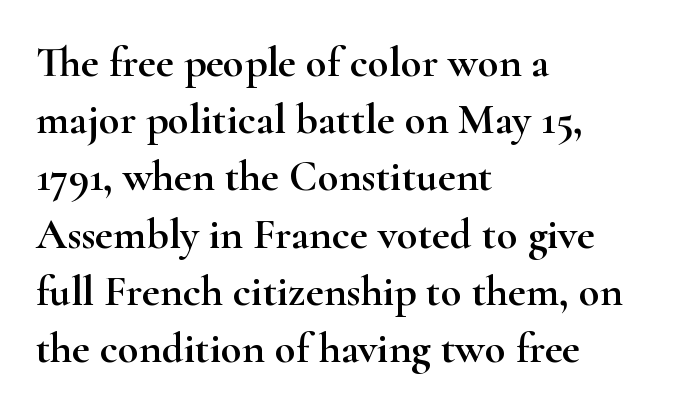
Vertically, the passage feels balanced, rows spaced as you'd expect. Between one letter and the next there's only the usual sliver of space. Are there feet on the stems? There are — it's a serif. Every character sits straight up, as roman type does. Proportional: the letters do not fall into vertical columns.
